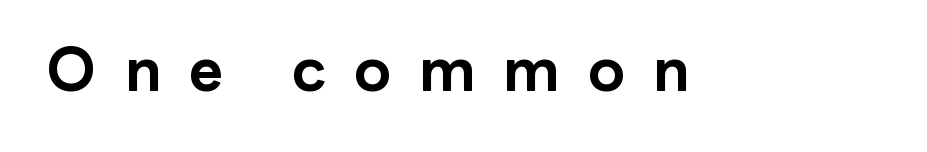
{"serif": "no", "italic": "no", "bold": "yes", "weight": "bold", "width": "normal", "stroke_contrast": "low", "x_height": "medium", "monospaced": "no", "underline": "no", "letter_spacing": "wide", "letter_spacing_em": 0.46, "glyph_px": 60}
